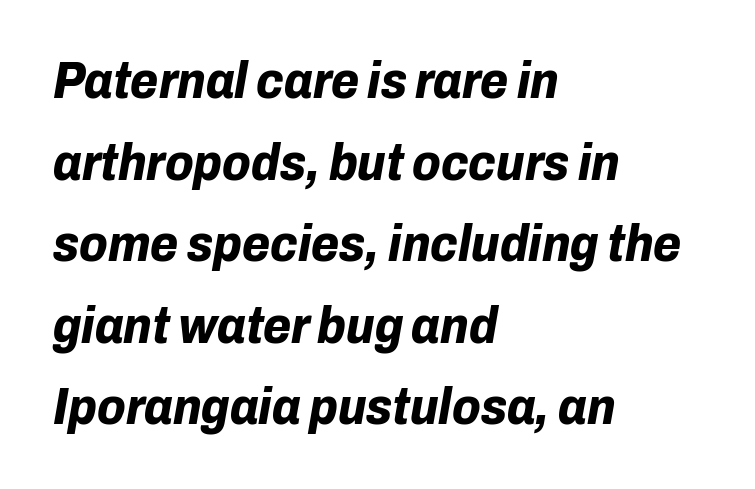
Q: Is the text bold? A: Yes.
Q: Is the text italic (slanted)? A: Yes, it leans right by about 10 degrees.
Q: Is the text underlined? A: No.
Q: How is the paragraph aligned? A: Left-aligned.
Q: Is the spacing between letters normal or unusually wide? A: Normal.
Q: Is the spacing between lines tight, normal or loose? A: Normal.
Q: Width (condensed, normal, or wide)? A: Normal.
Q: Stroke contrast? A: Low.
Q: x-height? A: Medium.
Q: Monospaced? A: No.
